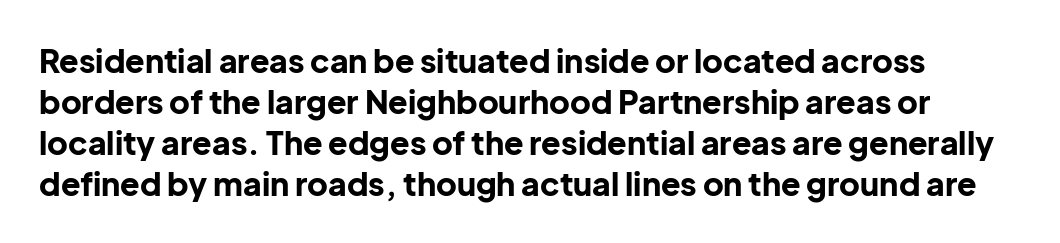
Q: Is the text bold? A: Yes.
Q: Is the text italic (slanted)? A: No, it is upright.
Q: Is the typeface a serif or a sans-serif typeface? A: Sans-serif.
Q: Is the text underlined? A: No.
Q: Is the spacing between letters normal or unusually wide? A: Normal.
Q: Is the spacing between lines tight, normal or loose? A: Normal.
Q: Width (condensed, normal, or wide)? A: Normal.
Q: Stroke contrast? A: Low.
Q: x-height? A: Medium.
Q: Monospaced? A: No.
